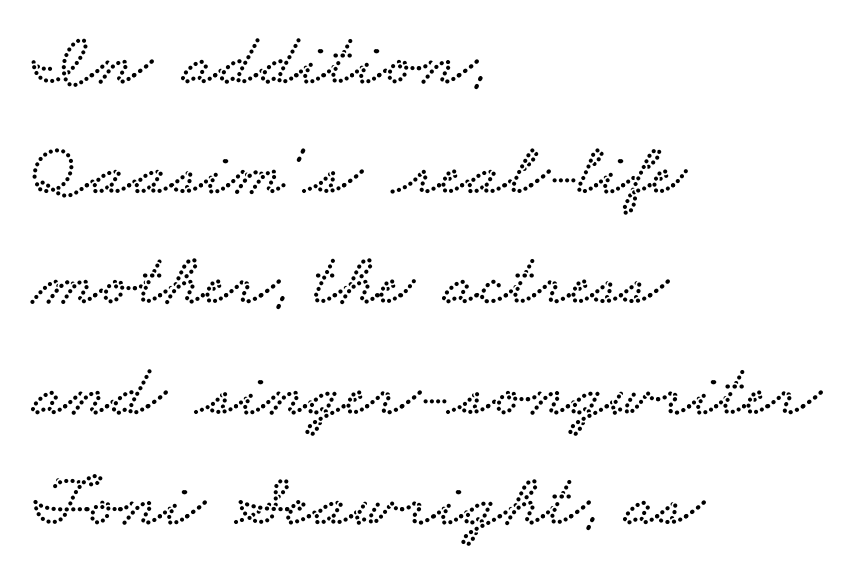
{"serif": "yes", "width": "wide", "stroke_contrast": "low", "x_height": "small", "monospaced": "no", "underline": "no", "align": "left", "line_spacing": "normal", "line_spacing_ratio": 1.47, "letter_spacing": "normal", "letter_spacing_em": 0.0, "glyph_px": 75}
